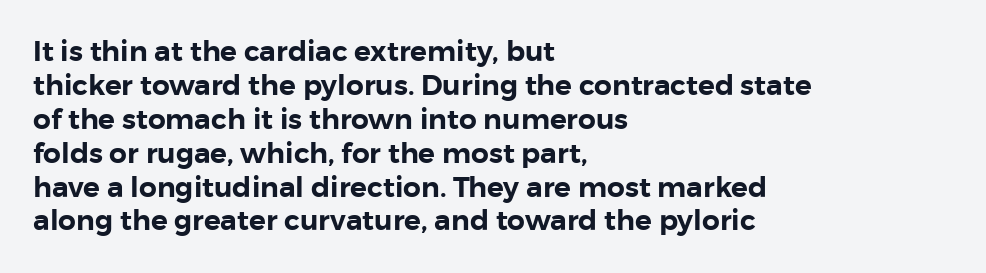
Q: Is the text italic (slanted)? A: No, it is upright.
Q: Is the typeface a serif or a sans-serif typeface? A: Sans-serif.
Q: Is the text underlined? A: No.
Q: How is the paragraph aligned? A: Left-aligned.
Q: Is the spacing between letters normal or unusually wide? A: Normal.
Q: Width (condensed, normal, or wide)? A: Normal.
Q: Stroke contrast? A: Low.
Q: x-height? A: Medium.
Q: Monospaced? A: No.
